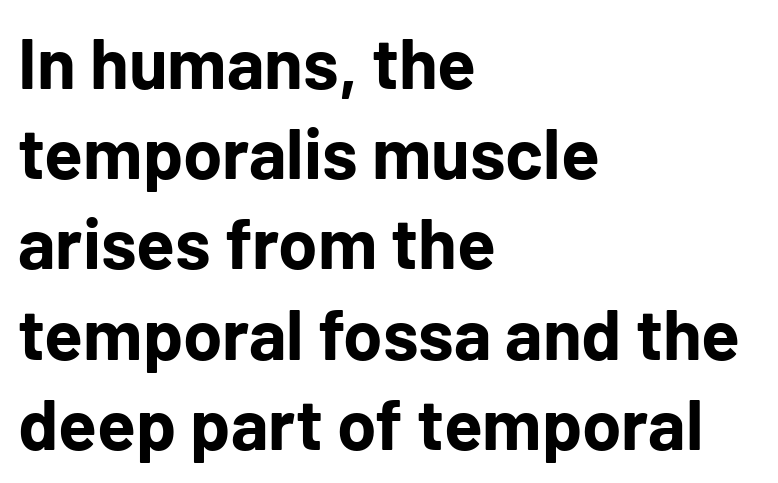
The image shows 71 px bold sans-serif type, upright; set left-aligned, normal line spacing (1.27x), normal letter spacing, not underlined; low stroke contrast and a medium x-height.
